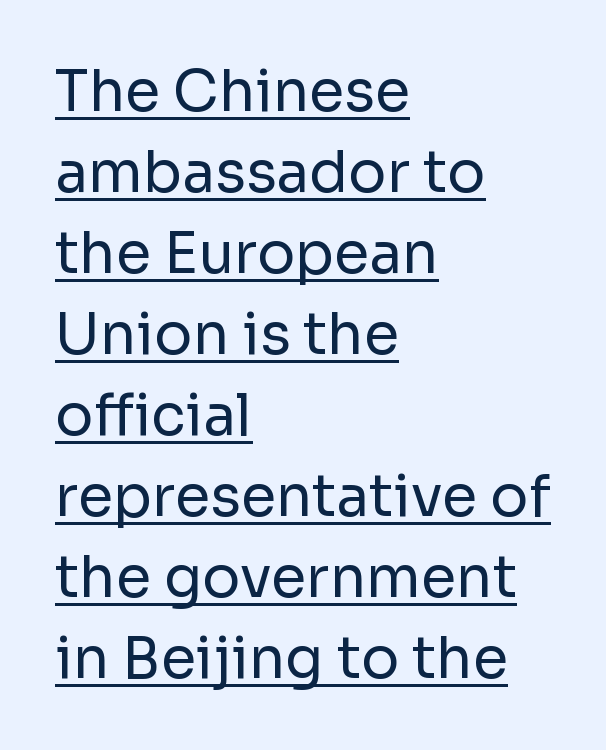
Q: Is the text bold? A: No.
Q: Is the text italic (slanted)? A: No, it is upright.
Q: Is the typeface a serif or a sans-serif typeface? A: Sans-serif.
Q: Is the text underlined? A: Yes.
Q: How is the paragraph aligned? A: Left-aligned.
Q: Is the spacing between letters normal or unusually wide? A: Normal.
Q: Is the spacing between lines tight, normal or loose? A: Normal.
Q: Width (condensed, normal, or wide)? A: Normal.
Q: Stroke contrast? A: Low.
Q: x-height? A: Medium.
Q: Monospaced? A: No.
